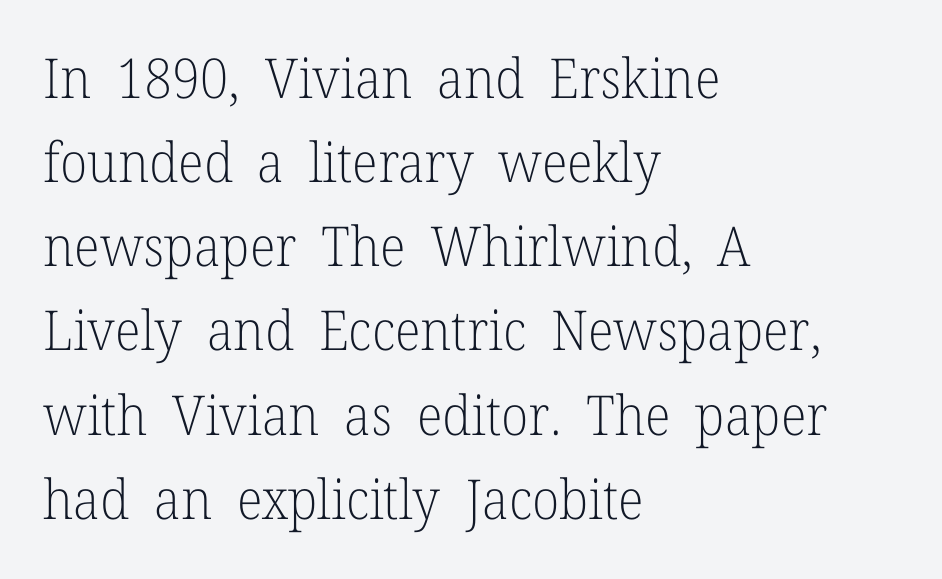
{"serif": "yes", "italic": "no", "bold": "no", "weight": "light", "width": "normal", "stroke_contrast": "low", "x_height": "medium", "monospaced": "no", "underline": "no", "align": "left", "line_spacing": "normal", "line_spacing_ratio": 1.53, "letter_spacing": "normal", "letter_spacing_em": 0.0, "glyph_px": 55}
